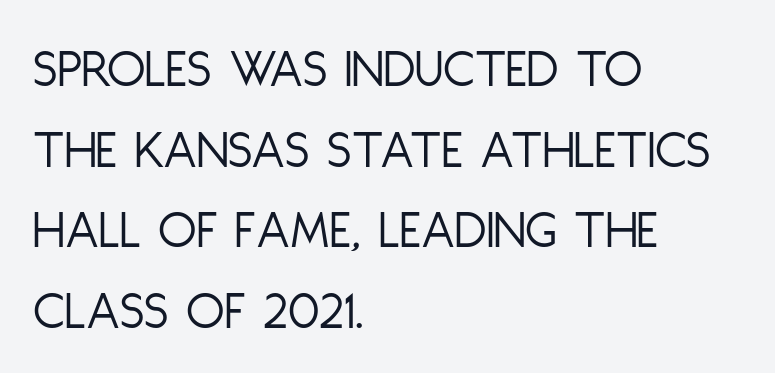
{"serif": "no", "italic": "no", "bold": "no", "weight": "light", "width": "condensed", "stroke_contrast": "low", "x_height": "large", "monospaced": "no", "underline": "no", "align": "left", "line_spacing": "normal", "line_spacing_ratio": 1.44, "letter_spacing": "normal", "letter_spacing_em": 0.0, "glyph_px": 56}
